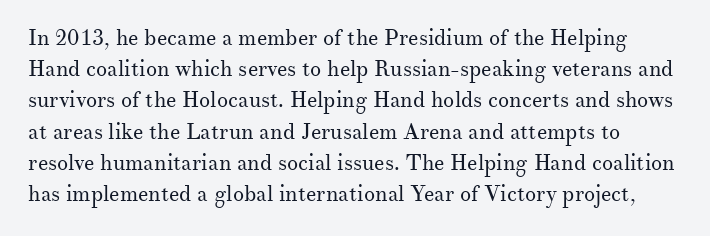
The image shows 22 px text type, upright; set normal line spacing (1.42x), normal letter spacing, not underlined.
